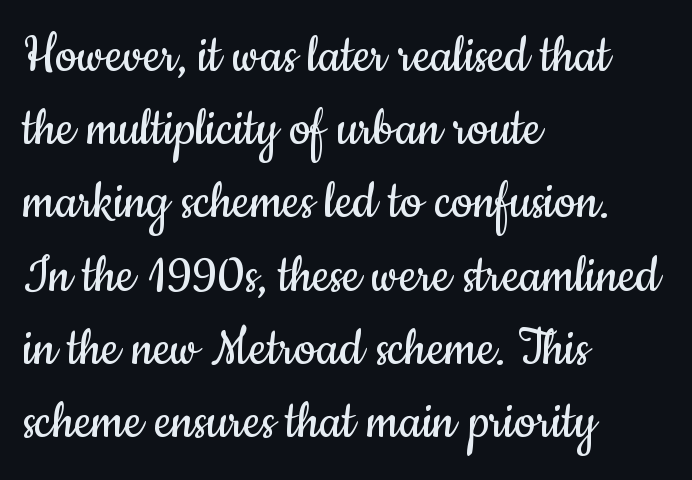
This sample has the flowing, uneven cadence of proportional lettering. There is no visible air inserted between adjacent glyphs. Does the copy run flush right? No — it runs flush left. The designer went with a sans here, leaving each stem footless.
